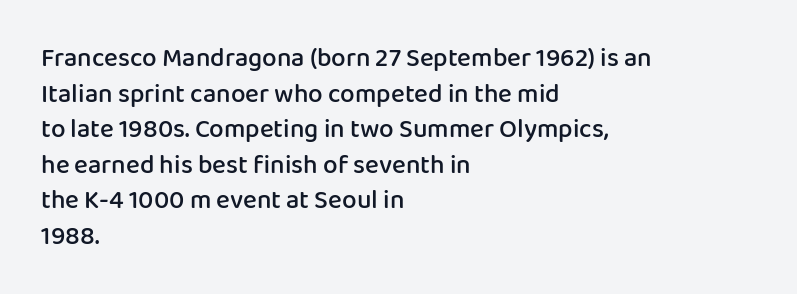
The image shows 26 px text type, upright; set left-aligned, normal line spacing (1.37x), normal letter spacing, not underlined.
